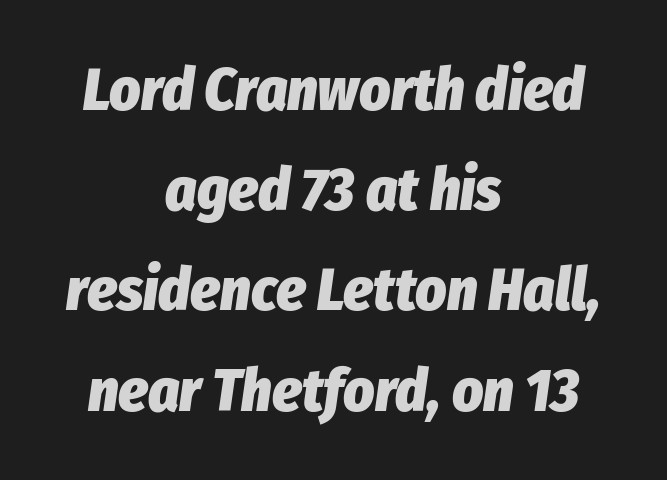
Q: Is the text bold? A: Yes.
Q: Is the text italic (slanted)? A: Yes, it leans right by about 8 degrees.
Q: Is the text underlined? A: No.
Q: How is the paragraph aligned? A: Centered.
Q: Is the spacing between letters normal or unusually wide? A: Normal.
Q: Is the spacing between lines tight, normal or loose? A: Normal.
Q: Width (condensed, normal, or wide)? A: Condensed.
Q: Stroke contrast? A: Low.
Q: x-height? A: Medium.
Q: Monospaced? A: No.
